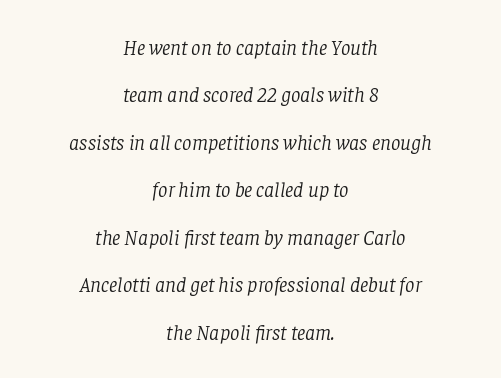
Q: Is the text bold? A: No.
Q: Is the text italic (slanted)? A: Yes, it leans right by about 8 degrees.
Q: Is the text underlined? A: No.
Q: How is the paragraph aligned? A: Centered.
Q: Is the spacing between letters normal or unusually wide? A: Normal.
Q: Is the spacing between lines tight, normal or loose? A: Loose.
